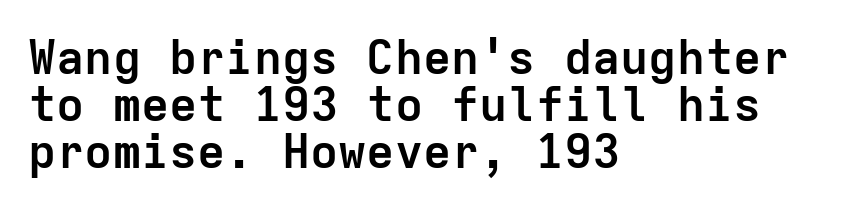
The image shows 47 px semibold sans-serif type, upright, monospaced; set left-aligned, tight line spacing (1.0x), normal letter spacing, not underlined; low stroke contrast and a medium x-height.
